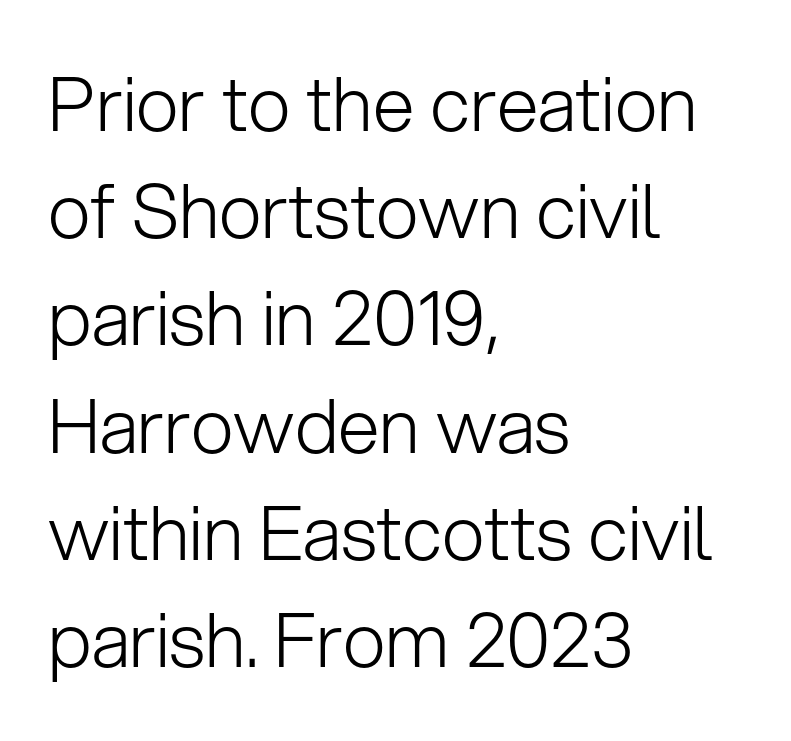
Q: Is the text bold? A: No.
Q: Is the text italic (slanted)? A: No, it is upright.
Q: Is the typeface a serif or a sans-serif typeface? A: Sans-serif.
Q: Is the text underlined? A: No.
Q: How is the paragraph aligned? A: Left-aligned.
Q: Is the spacing between letters normal or unusually wide? A: Normal.
Q: Is the spacing between lines tight, normal or loose? A: Normal.
Q: Width (condensed, normal, or wide)? A: Normal.
Q: Stroke contrast? A: Low.
Q: x-height? A: Medium.
Q: Monospaced? A: No.
